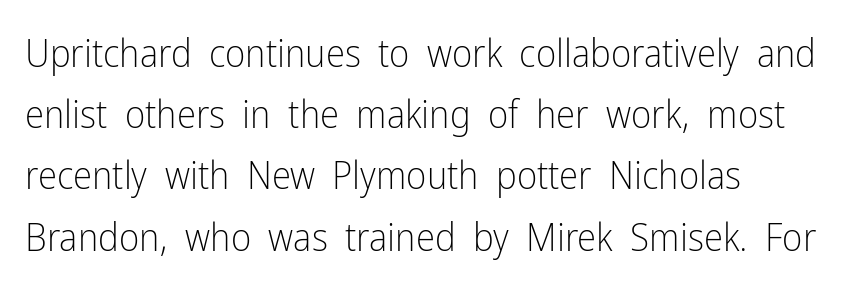
The font's upright variant was chosen for this text. Does extra space separate the letters? No, they use regular spacing. This sample is left-justified, so line endings fall wherever the words run out. No letter is thick-stroked: the sample isn't bold. This sample keeps an unexceptional amount of space between lines. Varying glyph widths throughout — classic text-font behaviour.
